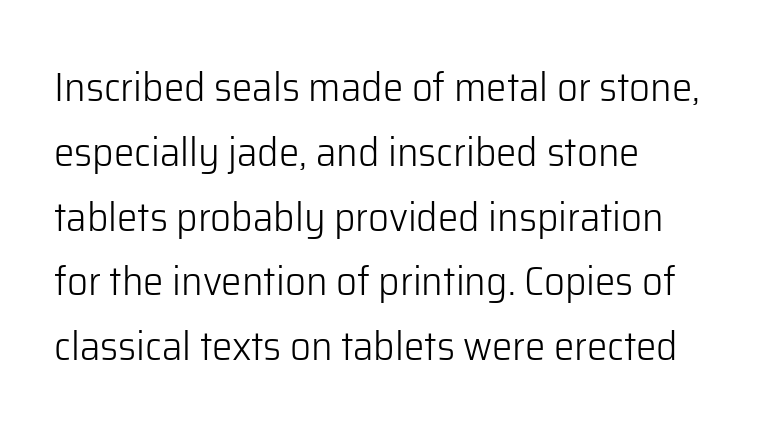
Q: Is the text bold? A: No.
Q: Is the text italic (slanted)? A: No, it is upright.
Q: Is the typeface a serif or a sans-serif typeface? A: Sans-serif.
Q: Is the text underlined? A: No.
Q: How is the paragraph aligned? A: Left-aligned.
Q: Is the spacing between letters normal or unusually wide? A: Normal.
Q: Is the spacing between lines tight, normal or loose? A: Normal.
Q: Width (condensed, normal, or wide)? A: Normal.
Q: Stroke contrast? A: Low.
Q: x-height? A: Medium.
Q: Monospaced? A: No.
